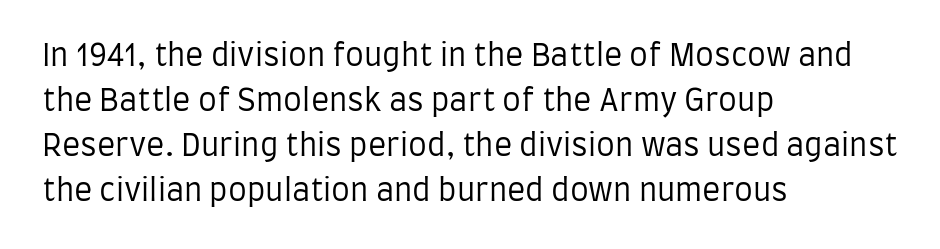
Spacing verdict: proportional, widths tailored to each character. Vertical strokes here are truly vertical. Compared with a centered layout, this one pins lines to the left instead. The face looks like a standard text weight, possibly lighter. The letters sit at their default tracking, neither squeezed nor spread. The characters display no serif detailing; their extremities are plain.
